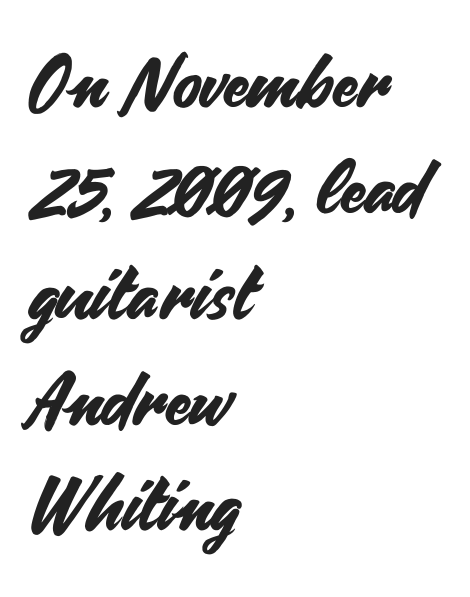
Q: Is the text italic (slanted)? A: Yes.
Q: Is the typeface a serif or a sans-serif typeface? A: Sans-serif.
Q: Is the text underlined? A: No.
Q: How is the paragraph aligned? A: Left-aligned.
Q: Is the spacing between letters normal or unusually wide? A: Normal.
Q: Is the spacing between lines tight, normal or loose? A: Normal.
Q: Width (condensed, normal, or wide)? A: Normal.
Q: Stroke contrast? A: Medium.
Q: x-height? A: Small.
Q: Monospaced? A: No.
